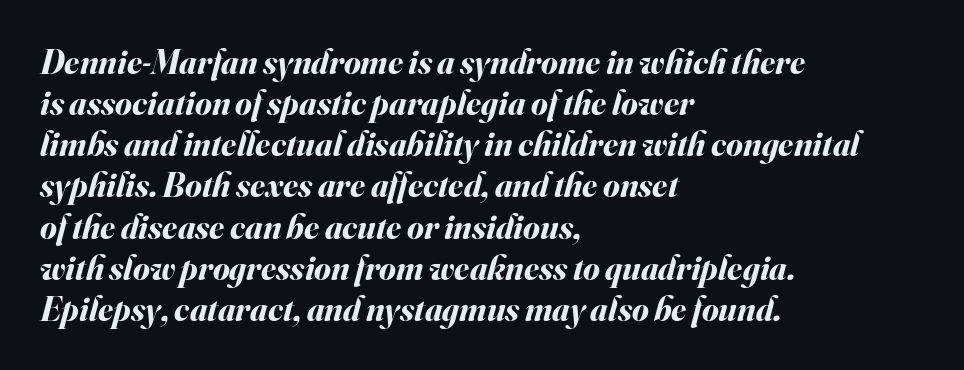
The image shows 34 px bold type, italic (leaning right); set left-aligned, line spacing 1.21x, normal letter spacing, not underlined; medium stroke contrast and a small x-height.
